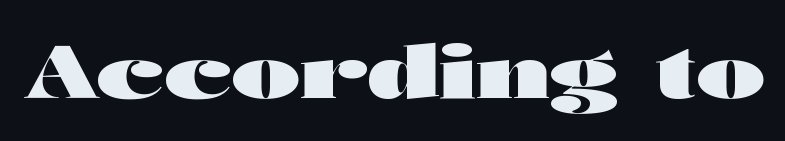
{"italic": "no", "bold": "yes", "weight": "heavy", "width": "wide", "stroke_contrast": "high", "x_height": "medium", "monospaced": "no", "underline": "no", "letter_spacing": "normal", "letter_spacing_em": 0.0, "glyph_px": 74}
